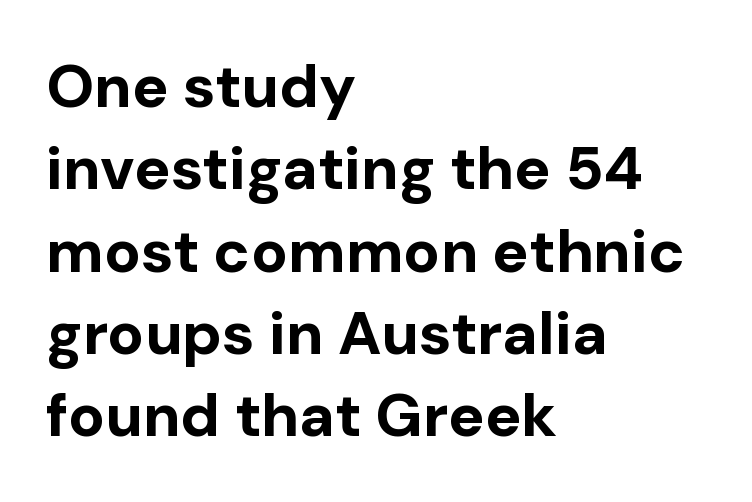
Q: Is the text bold? A: Yes.
Q: Is the text italic (slanted)? A: No, it is upright.
Q: Is the typeface a serif or a sans-serif typeface? A: Sans-serif.
Q: Is the text underlined? A: No.
Q: How is the paragraph aligned? A: Left-aligned.
Q: Is the spacing between letters normal or unusually wide? A: Normal.
Q: Is the spacing between lines tight, normal or loose? A: Normal.
Q: Width (condensed, normal, or wide)? A: Normal.
Q: Stroke contrast? A: Low.
Q: x-height? A: Medium.
Q: Monospaced? A: No.
